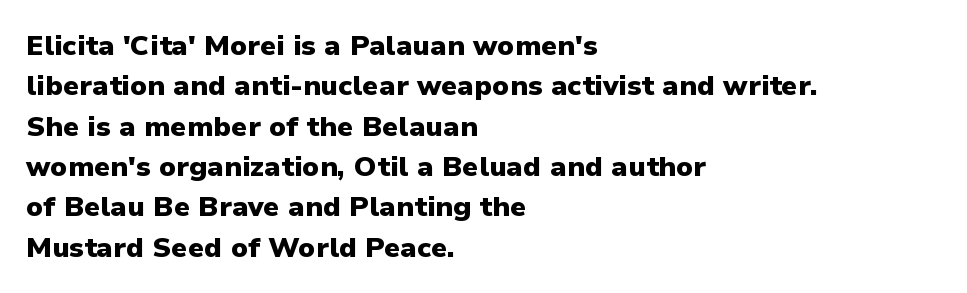
This is heavy type, rendered in bold. Students, observe: this is what conventionally led text looks like. Posture: straight, roman, zero tilt. Each line starts at the same left margin while the right side varies.
